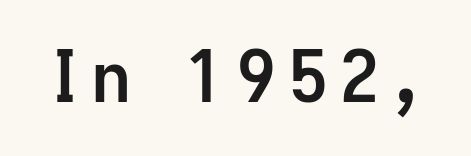
{"serif": "no", "italic": "no", "bold": "yes", "weight": "semibold", "width": "normal", "stroke_contrast": "low", "x_height": "medium", "monospaced": "no", "underline": "no", "glyph_px": 71}
